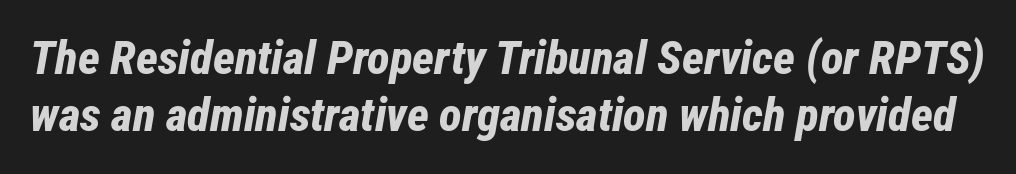
The image shows 47 px bold, condensed type, italic (leaning right); set line spacing 1.22x, normal letter spacing, not underlined; low stroke contrast and a medium x-height.
